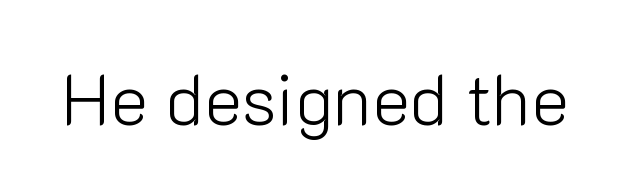
The image shows 71 px light sans-serif type, upright; set normal letter spacing, not underlined; low stroke contrast and a medium x-height.
